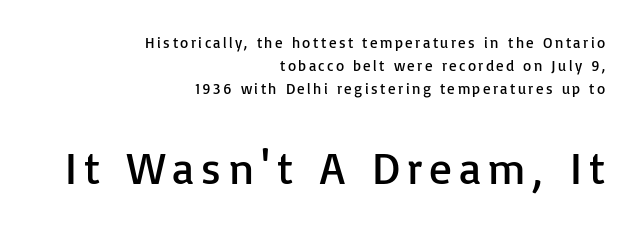
Is this a fixed-width face? No — the glyphs have proportional, varying widths. No word sits above an underline. Is this a sans? Yes — the strokes have no serifs. Ascenders rise straight up at ninety degrees. A typesetter would call this leading conventional body-copy spacing.
